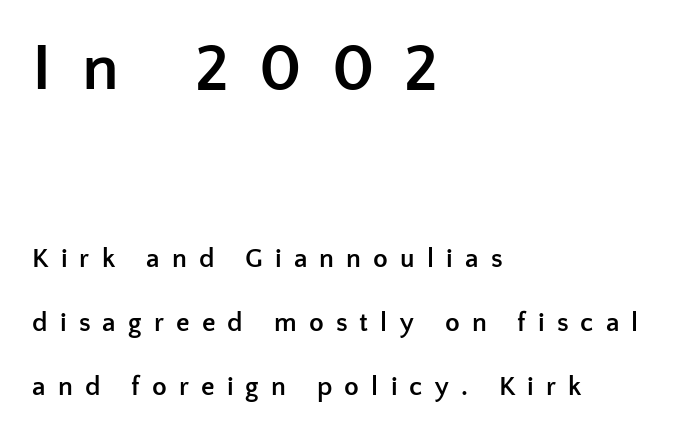
Q: Is the text bold? A: Yes.
Q: Is the text italic (slanted)? A: No, it is upright.
Q: Is the typeface a serif or a sans-serif typeface? A: Sans-serif.
Q: Is the text underlined? A: No.
Q: How is the paragraph aligned? A: Left-aligned.
Q: Is the spacing between letters normal or unusually wide? A: Unusually wide.
Q: Is the spacing between lines tight, normal or loose? A: Loose.
Q: Which block of text is set in a larger size, the first (top) or the second (bottom)? A: The first (top) one.
Q: Width (condensed, normal, or wide)? A: Normal.
Q: Stroke contrast? A: Low.
Q: x-height? A: Medium.
Q: Monospaced? A: No.
